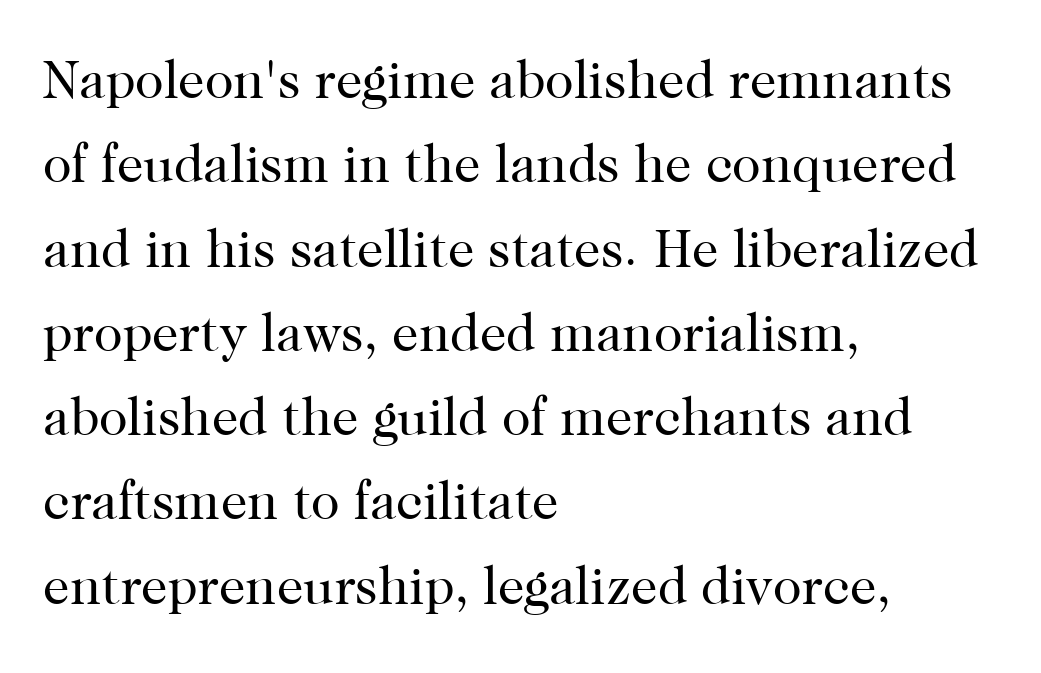
Tracking value appears to be zero — textbook default spacing. This rendering employs a face with finishing strokes, i.e., a serif. Lines of text with bare space underneath. Think of a printed novel: that variable character pitch is what you see here. A typesetter would call this leading conventional body-copy spacing. Caption: multi-line text, flush left, ragged right.
